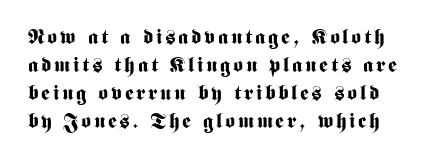
The image shows 21 px bold type, upright; set normal line spacing (1.33x), not underlined.
